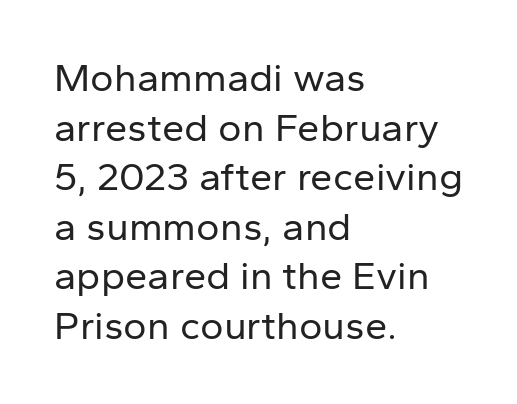
Q: Is the text bold? A: No.
Q: Is the text italic (slanted)? A: No, it is upright.
Q: Is the typeface a serif or a sans-serif typeface? A: Sans-serif.
Q: Is the text underlined? A: No.
Q: How is the paragraph aligned? A: Left-aligned.
Q: Is the spacing between letters normal or unusually wide? A: Normal.
Q: Width (condensed, normal, or wide)? A: Normal.
Q: Stroke contrast? A: Low.
Q: x-height? A: Medium.
Q: Monospaced? A: No.
